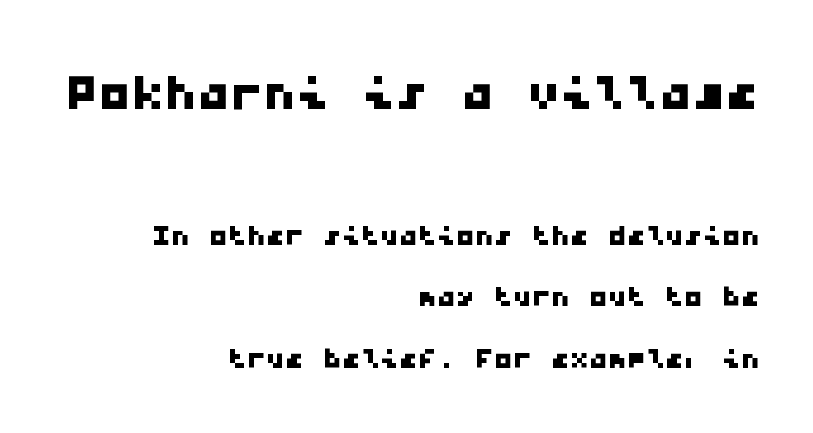
{"serif": "no", "width": "wide", "stroke_contrast": "low", "x_height": "medium", "monospaced": "yes", "underline": "no", "align": "right", "line_spacing": "normal", "line_spacing_ratio": 1.62, "letter_spacing": "normal", "letter_spacing_em": 0.0, "larger_block": "first", "size_ratio": 1.74, "glyph_px": 66}
